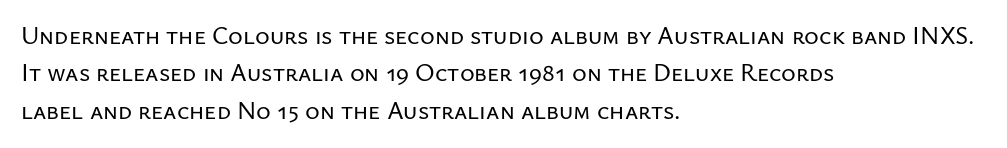
Q: Is the text italic (slanted)? A: No, it is upright.
Q: Is the text underlined? A: No.
Q: How is the paragraph aligned? A: Left-aligned.
Q: Is the spacing between letters normal or unusually wide? A: Normal.
Q: Is the spacing between lines tight, normal or loose? A: Normal.
